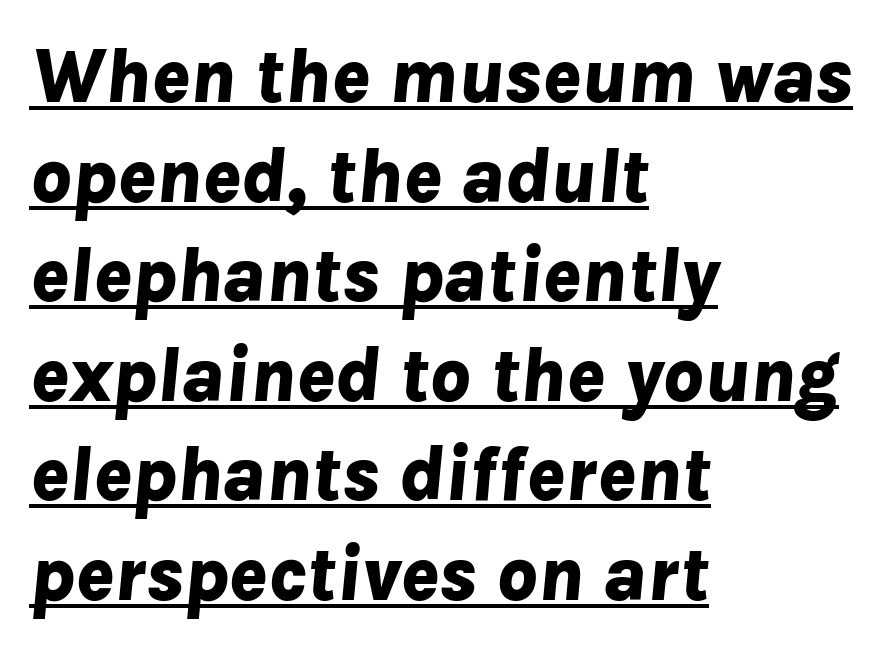
The image shows 79 px bold type, italic (leaning right); set left-aligned, normal line spacing (1.26x), normal letter spacing, underlined; low stroke contrast and a medium x-height.
